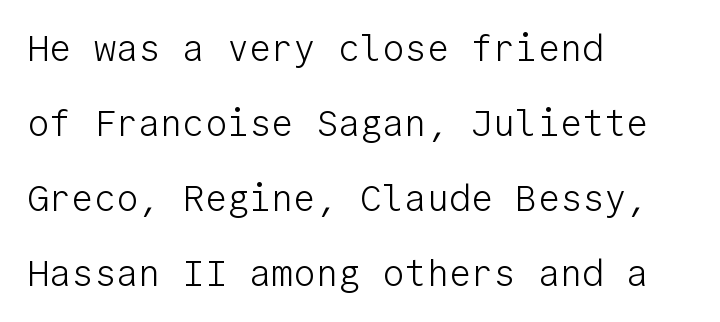
{"serif": "no", "italic": "no", "bold": "no", "weight": "light", "width": "normal", "stroke_contrast": "low", "x_height": "medium", "monospaced": "yes", "underline": "no", "align": "left", "line_spacing": "loose", "line_spacing_ratio": 2.03, "letter_spacing": "normal", "letter_spacing_em": 0.0, "glyph_px": 37}
